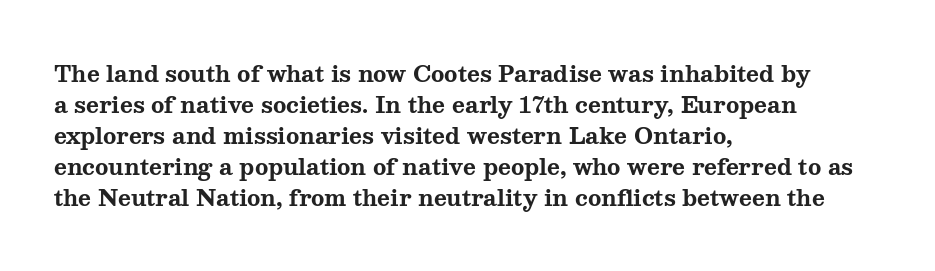
{"italic": "no", "bold": "yes", "underline": "no", "align": "left", "line_spacing": "normal", "line_spacing_ratio": 1.41, "letter_spacing": "normal", "letter_spacing_em": 0.0, "glyph_px": 22}
